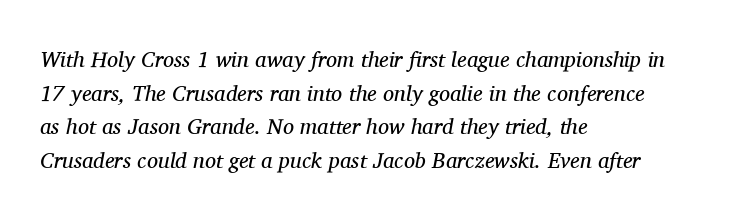
{"italic": "yes", "lean": "right", "slant_degrees": 11, "bold": "no", "underline": "no", "align": "left", "line_spacing": "normal", "line_spacing_ratio": 1.53, "letter_spacing": "normal", "letter_spacing_em": 0.0, "glyph_px": 22}
